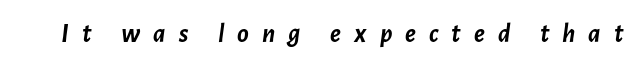
{"italic": "yes", "lean": "right", "slant_degrees": 7, "bold": "yes", "underline": "no", "letter_spacing": "wide", "letter_spacing_em": 0.48, "glyph_px": 27}
